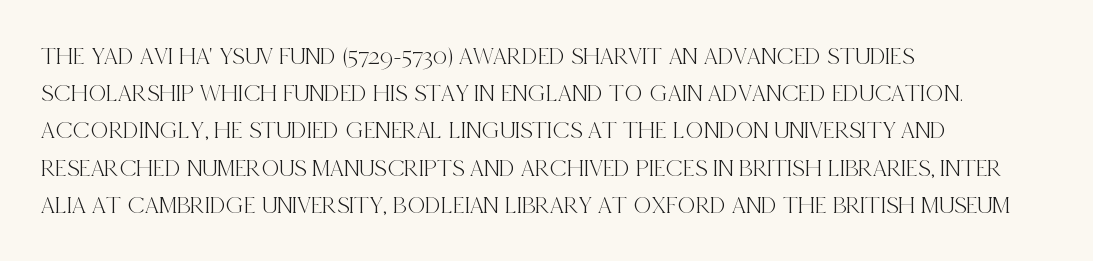
Q: Is the text italic (slanted)? A: No, it is upright.
Q: Is the text underlined? A: No.
Q: How is the paragraph aligned? A: Left-aligned.
Q: Is the spacing between letters normal or unusually wide? A: Normal.
Q: Is the spacing between lines tight, normal or loose? A: Normal.
